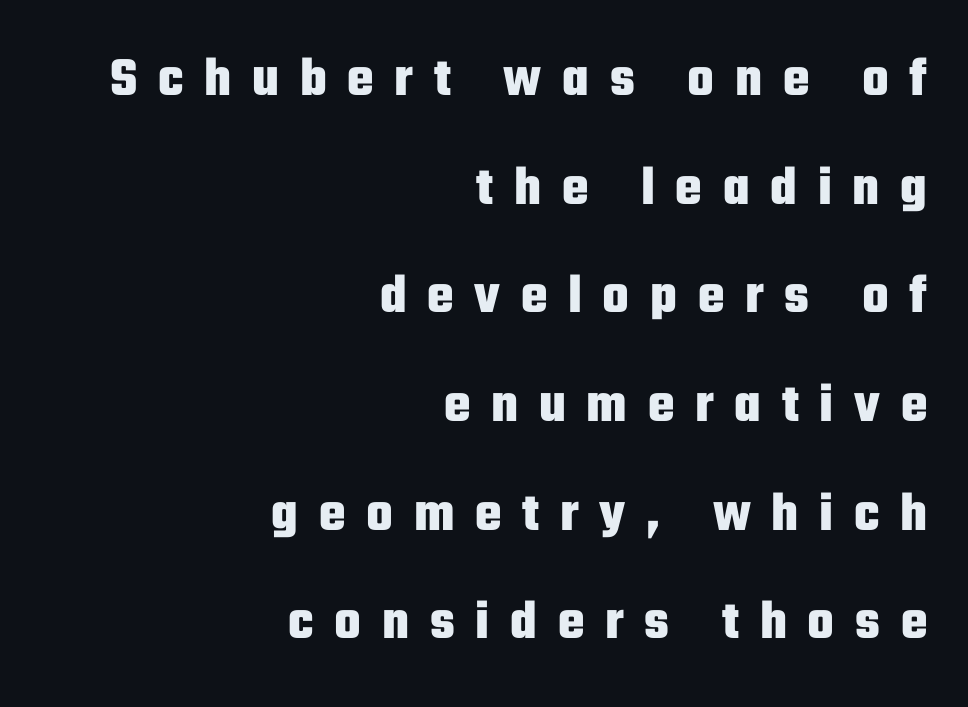
The image shows 56 px heavy, condensed sans-serif type, upright; set right-aligned, loose line spacing (1.94x), unusually wide letter spacing (+0.37 em), not underlined; low stroke contrast and a medium x-height.
